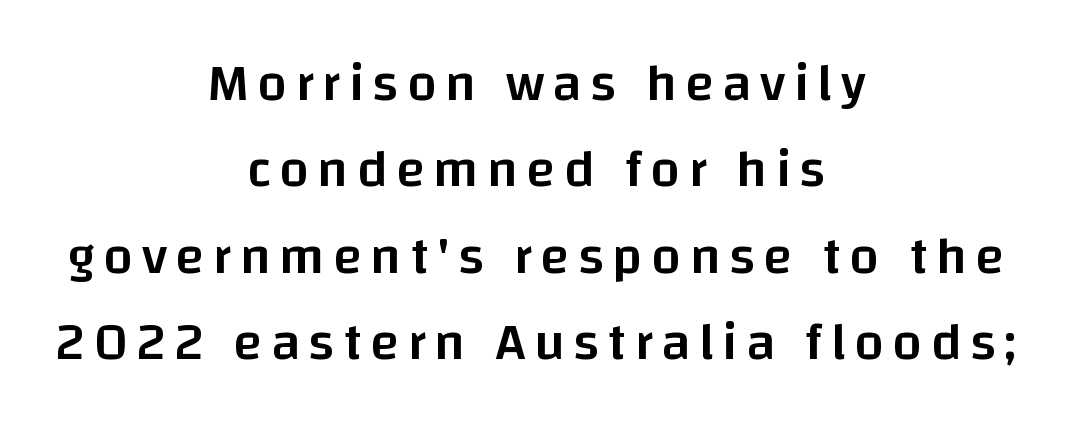
Spacing verdict: proportional, widths tailored to each character. In terms of weight, the rendering is demibold, just under bold. Leading: standard. Nothing sits at the stroke ends, so this counts as sans-serif.
